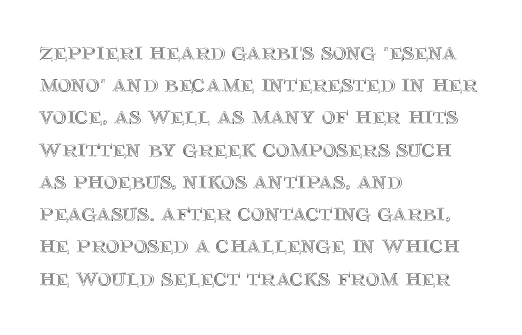
The image shows 26 px text type, upright; set left-aligned, line spacing 1.24x, normal letter spacing, not underlined.
